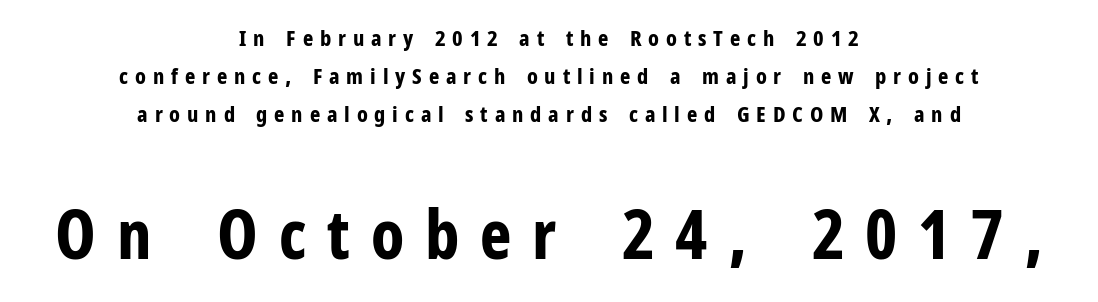
You could not count columns in this text — the font is proportionally spaced. Does the bottom block carry the larger type? Yes, it does. A dark, heavy texture on the line: the type is bold. Both edges are ragged and mirror each other, which tells us the setting is centered.
